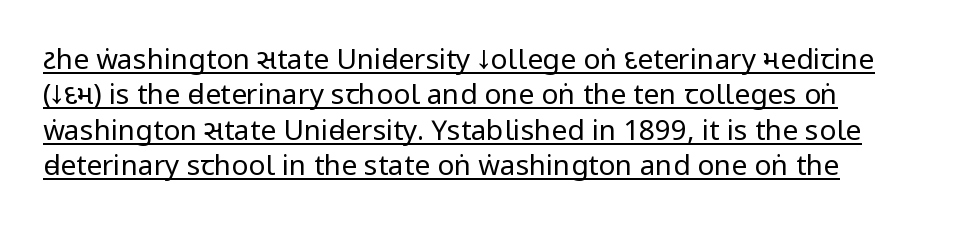
Q: Is the text bold? A: No.
Q: Is the text italic (slanted)? A: No, it is upright.
Q: Is the typeface a serif or a sans-serif typeface? A: Sans-serif.
Q: Is the text underlined? A: Yes.
Q: How is the paragraph aligned? A: Left-aligned.
Q: Is the spacing between letters normal or unusually wide? A: Normal.
Q: Is the spacing between lines tight, normal or loose? A: Normal.
Q: Width (condensed, normal, or wide)? A: Condensed.
Q: Stroke contrast? A: Low.
Q: x-height? A: Large.
Q: Monospaced? A: No.
